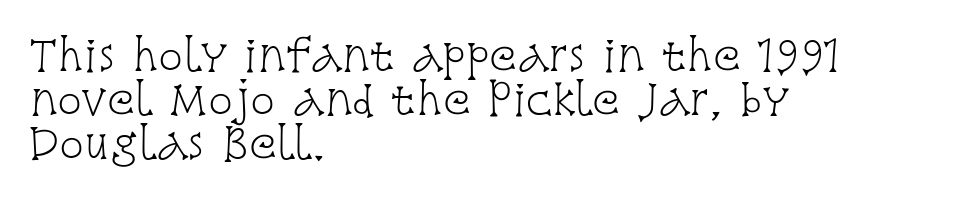
{"serif": "yes", "italic": "no", "bold": "no", "weight": "light", "width": "condensed", "stroke_contrast": "low", "x_height": "large", "monospaced": "no", "underline": "no", "align": "left", "line_spacing": "tight", "line_spacing_ratio": 1.07, "letter_spacing": "normal", "letter_spacing_em": 0.0, "glyph_px": 41}
